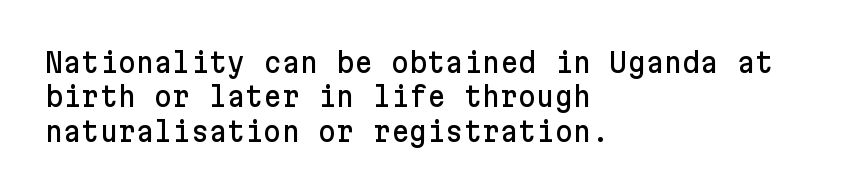
The letterforms sit shoulder to shoulder at normal distance. The setting favours the left margin, as ordinary paragraphs usually do. Do the letters lean? They stand straight. The glyphs in this specimen are sans serif.
